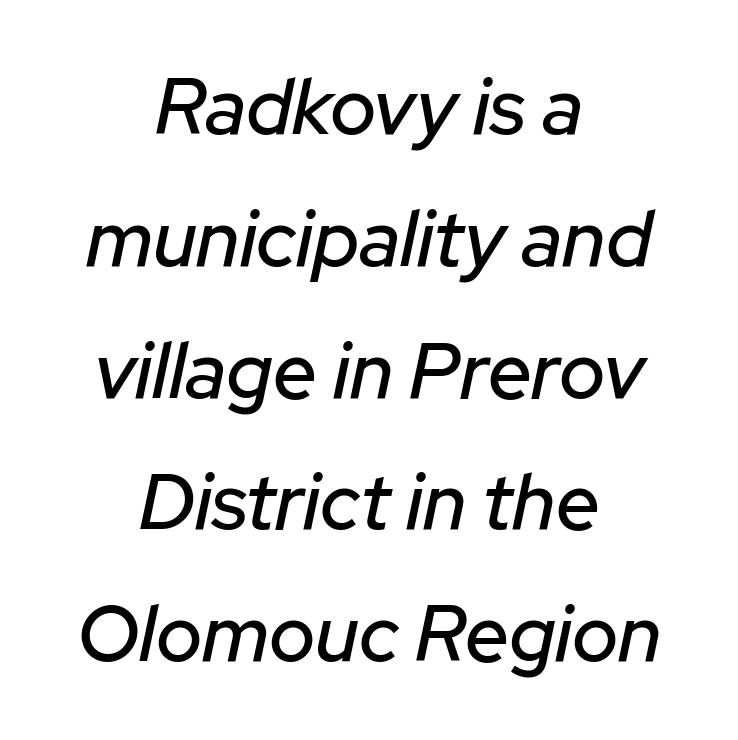
Q: Is the text italic (slanted)? A: Yes, it leans right by about 12 degrees.
Q: Is the text underlined? A: No.
Q: How is the paragraph aligned? A: Centered.
Q: Is the spacing between letters normal or unusually wide? A: Normal.
Q: Is the spacing between lines tight, normal or loose? A: Normal.
Q: Width (condensed, normal, or wide)? A: Normal.
Q: Stroke contrast? A: Low.
Q: x-height? A: Medium.
Q: Monospaced? A: No.
